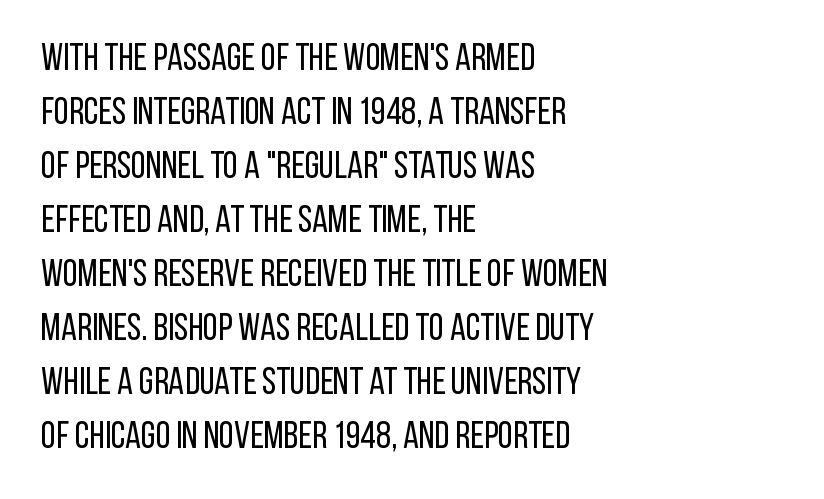
Normally led — the rows are evenly, conventionally spaced. If you drew a ruler down the left edge, every line would touch it. Tall strokes in this sample are plumb rather than angled. The typeface has the unassuming heft of standard copy or less. Do the characters align in a grid? No, the font is proportional.
